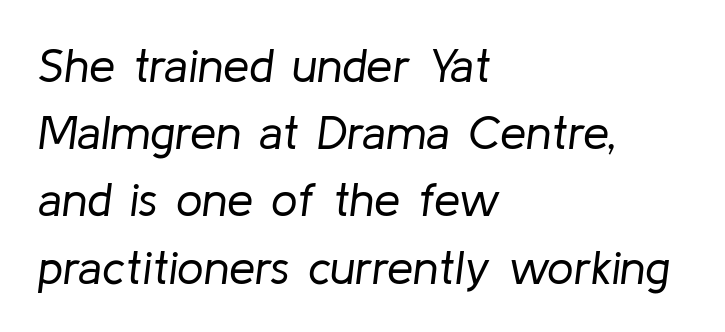
The image shows 47 px regular-weight type, italic (leaning right); set left-aligned, normal line spacing (1.43x), normal letter spacing, not underlined; low stroke contrast and a medium x-height.
